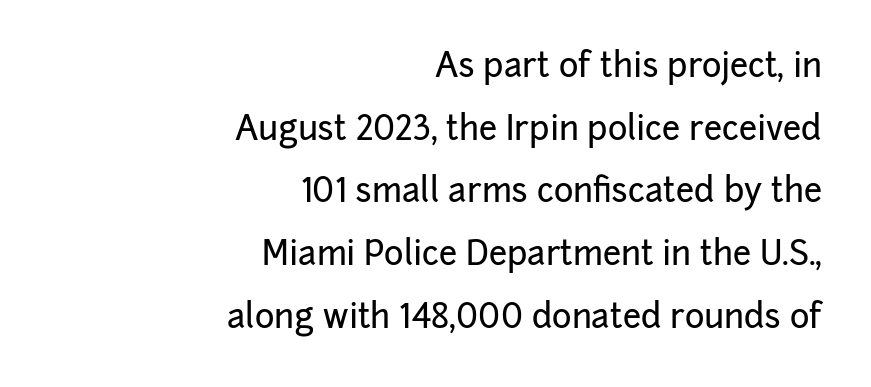
Q: Is the text italic (slanted)? A: No, it is upright.
Q: Is the typeface a serif or a sans-serif typeface? A: Sans-serif.
Q: Is the text underlined? A: No.
Q: How is the paragraph aligned? A: Right-aligned.
Q: Is the spacing between letters normal or unusually wide? A: Normal.
Q: Is the spacing between lines tight, normal or loose? A: Loose.
Q: Width (condensed, normal, or wide)? A: Normal.
Q: Stroke contrast? A: Low.
Q: x-height? A: Medium.
Q: Monospaced? A: No.
